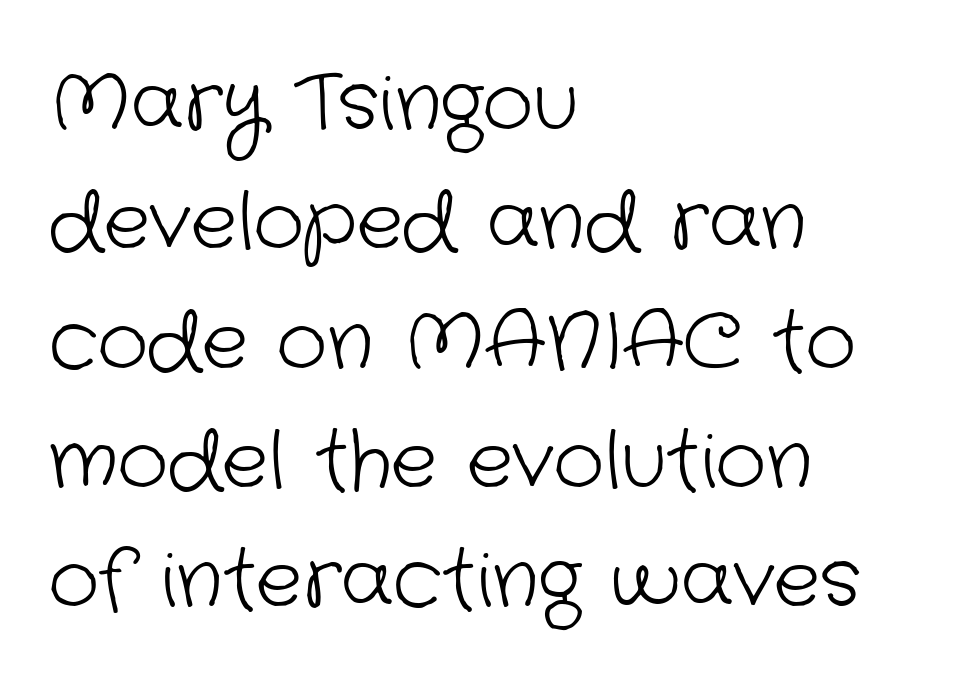
The image shows 78 px light sans-serif type; set left-aligned, normal line spacing (1.53x), normal letter spacing, not underlined; low stroke contrast and a medium x-height.
